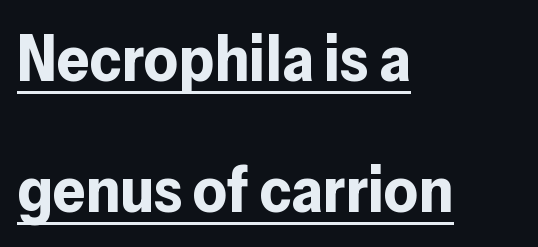
{"serif": "no", "italic": "no", "bold": "yes", "weight": "bold", "width": "normal", "stroke_contrast": "low", "x_height": "medium", "monospaced": "no", "underline": "yes", "align": "left", "line_spacing": "loose", "line_spacing_ratio": 2.02, "letter_spacing": "normal", "letter_spacing_em": 0.0, "glyph_px": 65}
